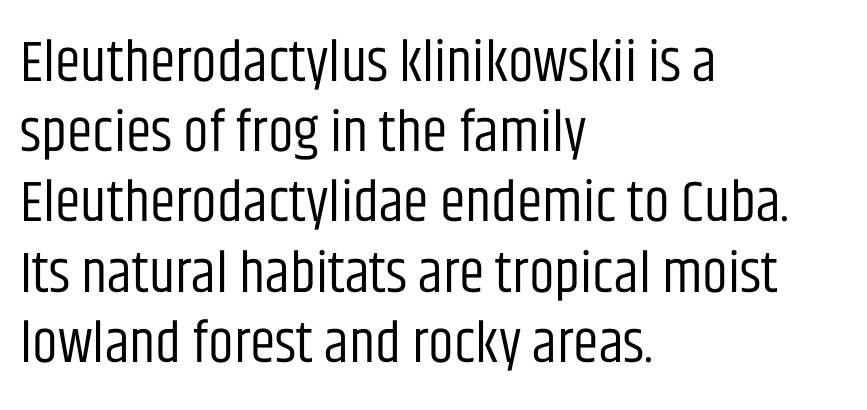
The image shows 58 px regular-weight, condensed sans-serif type, upright; set left-aligned, line spacing 1.21x, normal letter spacing, not underlined; low stroke contrast and a large x-height.
